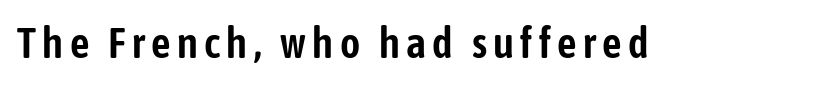
The image shows 43 px condensed sans-serif type, upright; set not underlined; low stroke contrast and a medium x-height.
